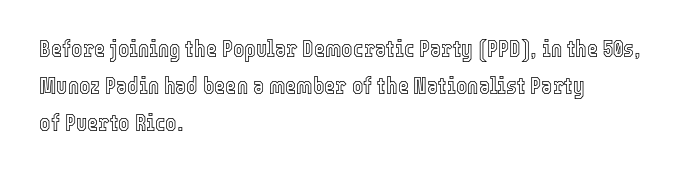
{"italic": "no", "underline": "no", "align": "left", "line_spacing": "normal", "line_spacing_ratio": 1.54, "letter_spacing": "normal", "letter_spacing_em": 0.0, "glyph_px": 24}
